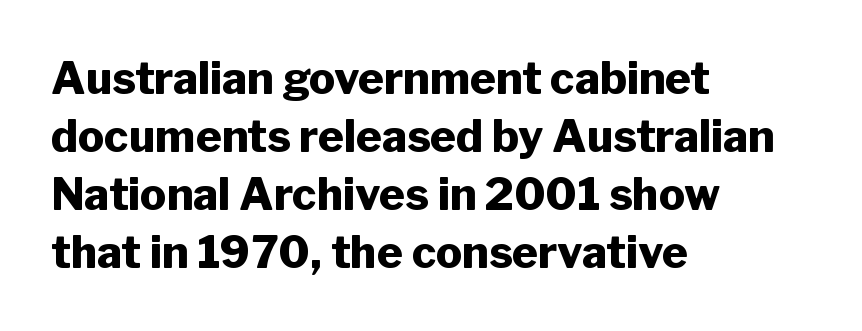
The horizontal fit of the characters is conventional and even. Check the space under the baseline: it is left empty. The rendering uses natural spacing where letterforms have individual widths. This block has exactly the height ordinary leading produces. Casual observation: everything's shoved over to the left. The type family on display is of the sans-serif kind.
